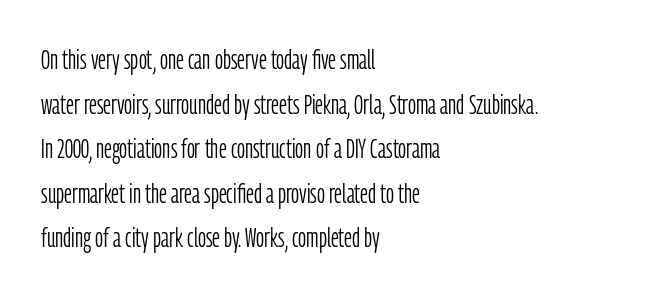
Q: Is the text bold? A: No.
Q: Is the text italic (slanted)? A: No, it is upright.
Q: Is the typeface a serif or a sans-serif typeface? A: Sans-serif.
Q: Is the text underlined? A: No.
Q: How is the paragraph aligned? A: Left-aligned.
Q: Is the spacing between letters normal or unusually wide? A: Normal.
Q: Is the spacing between lines tight, normal or loose? A: Normal.
Q: Width (condensed, normal, or wide)? A: Condensed.
Q: Stroke contrast? A: Low.
Q: x-height? A: Medium.
Q: Monospaced? A: No.
